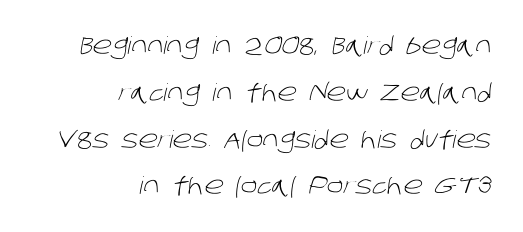
{"bold": "no", "underline": "no", "align": "right", "line_spacing": "loose", "line_spacing_ratio": 1.95, "letter_spacing": "normal", "letter_spacing_em": 0.0, "glyph_px": 24}
